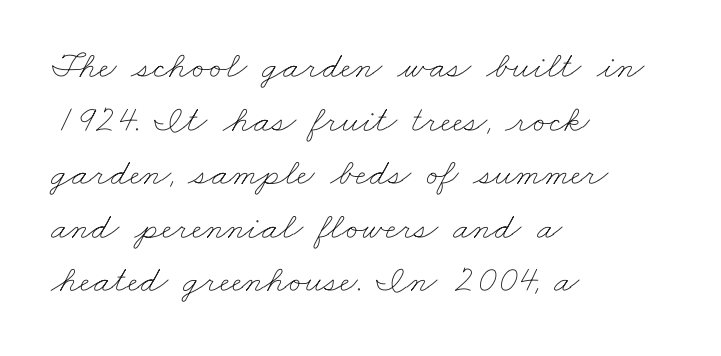
Q: Is the text bold? A: No.
Q: Is the text underlined? A: No.
Q: How is the paragraph aligned? A: Left-aligned.
Q: Is the spacing between letters normal or unusually wide? A: Normal.
Q: Is the spacing between lines tight, normal or loose? A: Normal.
Q: Width (condensed, normal, or wide)? A: Wide.
Q: Stroke contrast? A: Low.
Q: x-height? A: Small.
Q: Monospaced? A: No.
